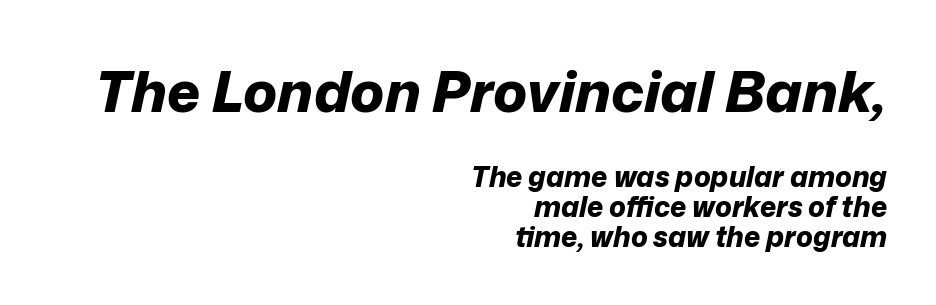
{"italic": "yes", "lean": "right", "slant_degrees": 12, "bold": "yes", "weight": "bold", "width": "normal", "stroke_contrast": "low", "x_height": "medium", "monospaced": "no", "underline": "no", "align": "right", "line_spacing": "tight", "line_spacing_ratio": 1.07, "letter_spacing": "normal", "letter_spacing_em": 0.0, "larger_block": "first", "size_ratio": 2.04, "glyph_px": 57}
